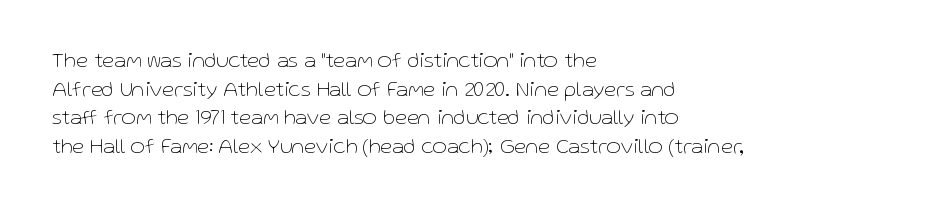
Check the space under the baseline: it is left empty. Characters follow at the spacing the type designer built in. These glyphs show unthickened strokes, regular width or finer. This is the regular roman posture of the typeface. A typesetter would call this leading conventional body-copy spacing. The compositor pushed each line to the left boundary.
